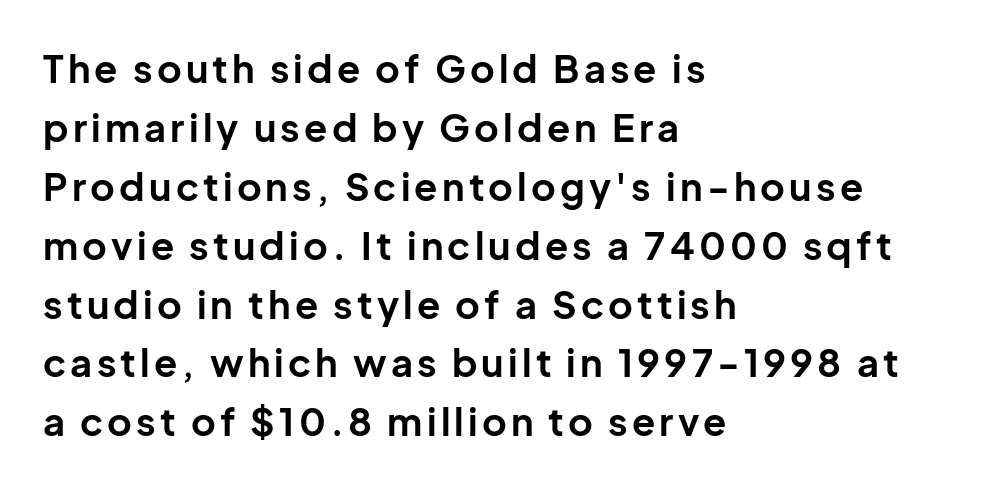
{"serif": "no", "italic": "no", "bold": "yes", "weight": "bold", "width": "normal", "stroke_contrast": "low", "x_height": "medium", "monospaced": "no", "underline": "no", "align": "left", "line_spacing": "normal", "line_spacing_ratio": 1.55, "glyph_px": 38}
